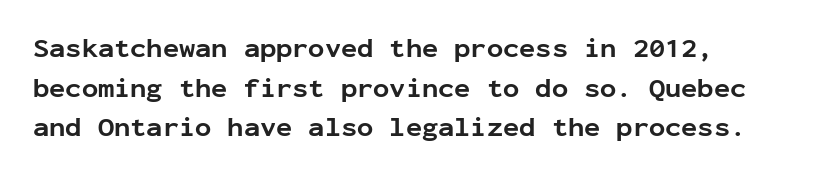
{"italic": "no", "bold": "yes", "underline": "no", "line_spacing": "normal", "line_spacing_ratio": 1.47, "letter_spacing": "normal", "letter_spacing_em": 0.0, "glyph_px": 27}
